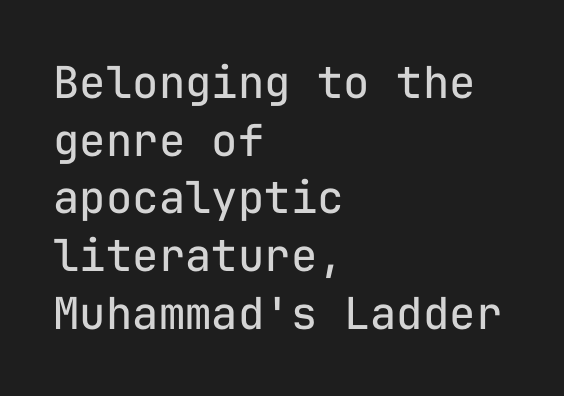
Quick note: interline space is typical. This rendering employs a face without finishing strokes, i.e., a sans-serif. Casual observation: everything's shoved over to the left. Only glyphs here, with clear space below each row. Weight: in the light-to-regular range. Do the characters align in a grid? Yes, the font is monospaced.
